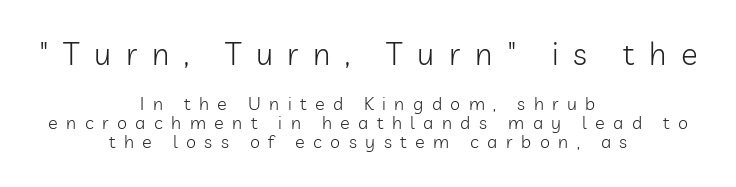
The image shows 31 px light sans-serif type, upright; set centered, tight line spacing (1.07x), unusually wide letter spacing (+0.47 em), not underlined; the first (top) block is 1.72x larger; low stroke contrast and a medium x-height.
